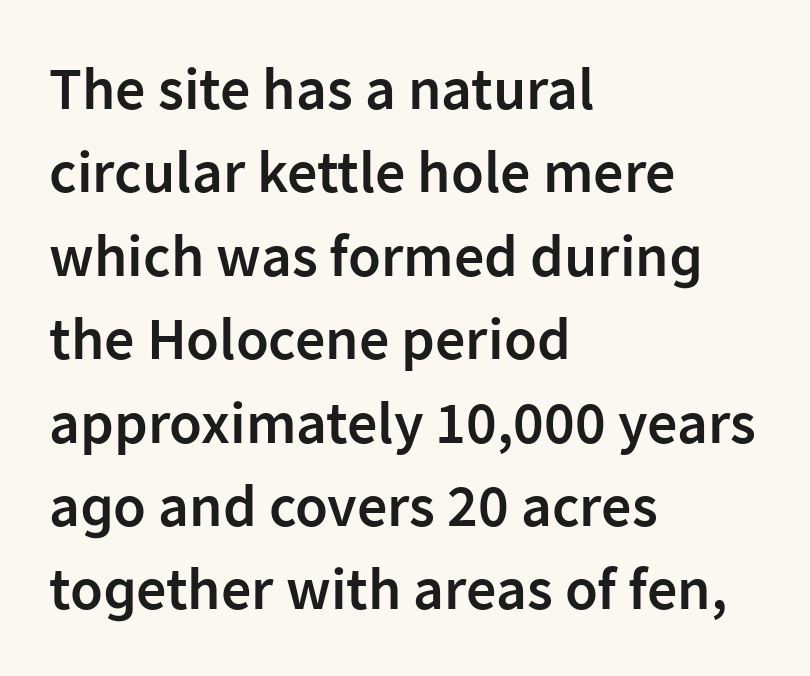
The image shows 60 px semibold sans-serif type, upright; set left-aligned, normal line spacing (1.39x), normal letter spacing, not underlined; low stroke contrast and a medium x-height.
